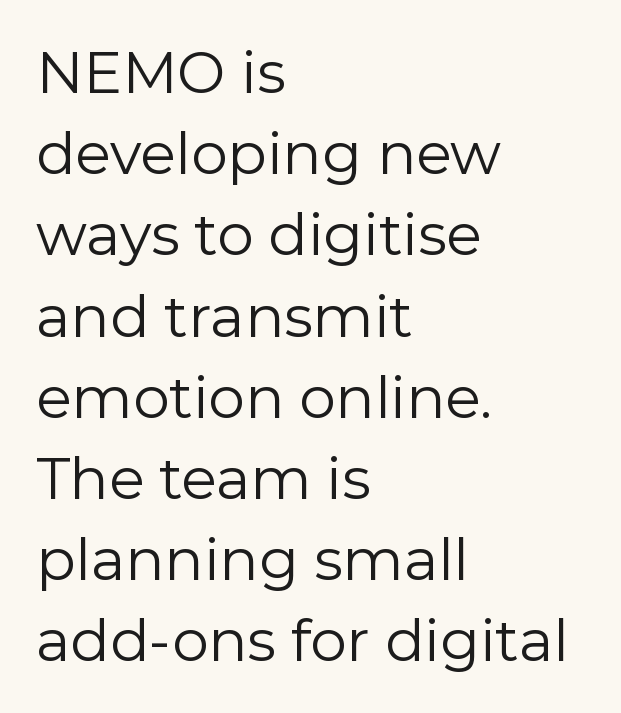
{"serif": "no", "italic": "no", "bold": "no", "weight": "regular", "width": "normal", "x_height": "medium", "monospaced": "no", "underline": "no", "align": "left", "line_spacing": "normal", "line_spacing_ratio": 1.4, "letter_spacing": "normal", "letter_spacing_em": 0.0, "glyph_px": 58}
